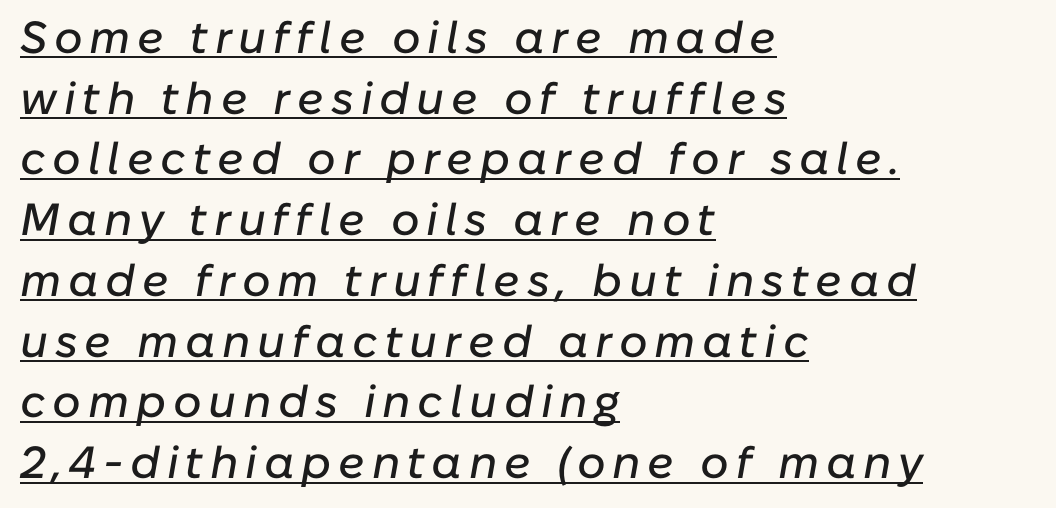
{"italic": "yes", "lean": "right", "slant_degrees": 10, "width": "normal", "stroke_contrast": "low", "x_height": "medium", "monospaced": "no", "underline": "yes", "align": "left", "line_spacing": "normal", "line_spacing_ratio": 1.35, "glyph_px": 45}
